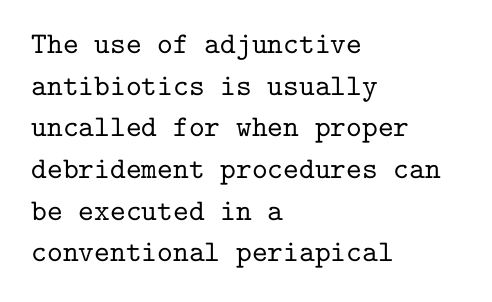
{"serif": "yes", "italic": "no", "width": "normal", "stroke_contrast": "low", "x_height": "medium", "monospaced": "yes", "underline": "no", "align": "left", "line_spacing": "normal", "line_spacing_ratio": 1.39, "letter_spacing": "normal", "letter_spacing_em": 0.0, "glyph_px": 30}
